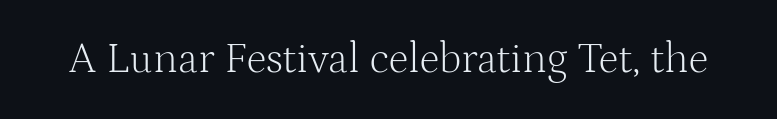
Q: Is the text bold? A: No.
Q: Is the text italic (slanted)? A: No, it is upright.
Q: Is the typeface a serif or a sans-serif typeface? A: Serif.
Q: Is the text underlined? A: No.
Q: Is the spacing between letters normal or unusually wide? A: Normal.
Q: Width (condensed, normal, or wide)? A: Normal.
Q: Stroke contrast? A: Medium.
Q: x-height? A: Medium.
Q: Monospaced? A: No.
